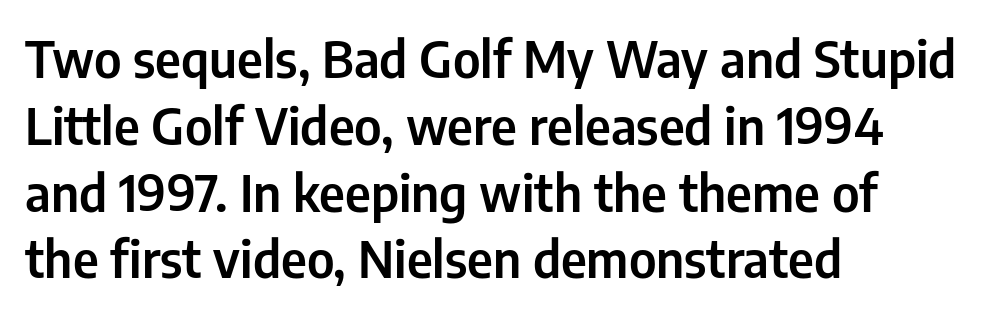
The image shows 51 px condensed sans-serif type, upright; set left-aligned, normal line spacing (1.31x), normal letter spacing, not underlined; low stroke contrast and a medium x-height.
